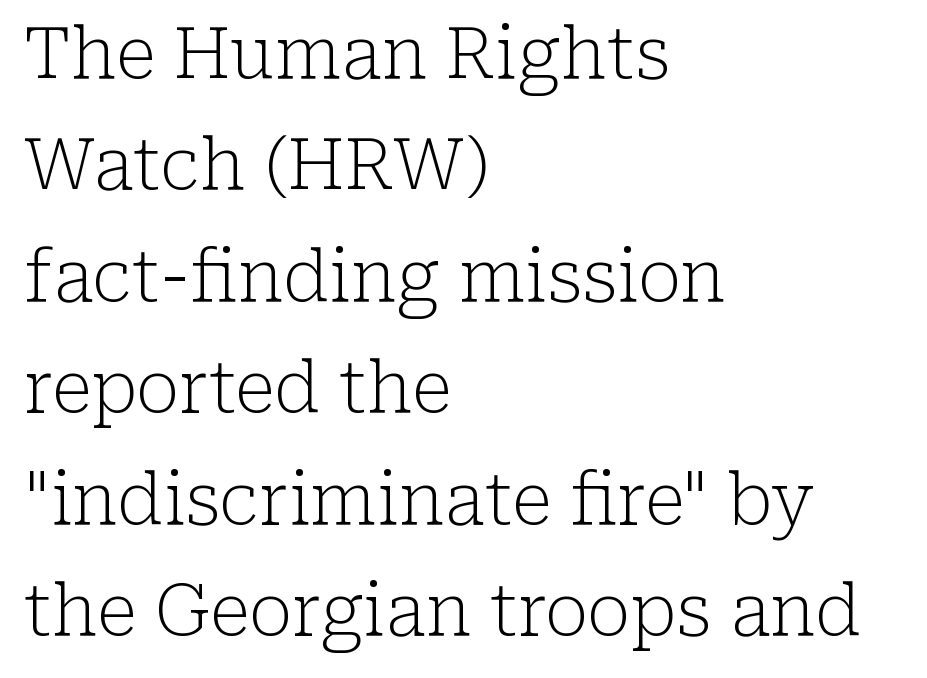
{"serif": "yes", "italic": "no", "bold": "no", "weight": "light", "width": "normal", "stroke_contrast": "low", "x_height": "medium", "monospaced": "no", "underline": "no", "align": "left", "line_spacing": "normal", "line_spacing_ratio": 1.57, "letter_spacing": "normal", "letter_spacing_em": 0.0, "glyph_px": 71}
